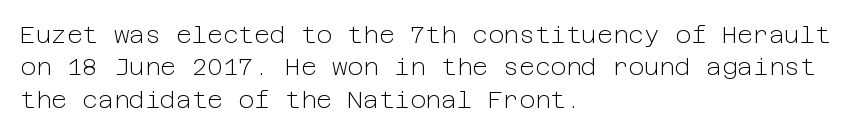
{"italic": "no", "bold": "no", "underline": "no", "align": "left", "line_spacing": "normal", "line_spacing_ratio": 1.35, "letter_spacing": "normal", "letter_spacing_em": 0.0, "glyph_px": 24}
